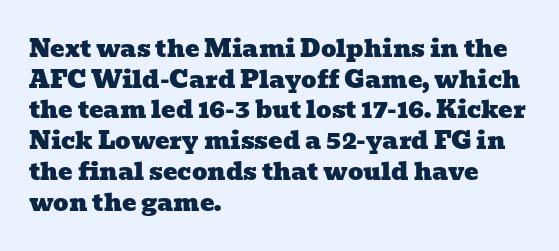
Q: Is the text underlined? A: No.
Q: How is the paragraph aligned? A: Left-aligned.
Q: Is the spacing between letters normal or unusually wide? A: Normal.
Q: Is the spacing between lines tight, normal or loose? A: Normal.
